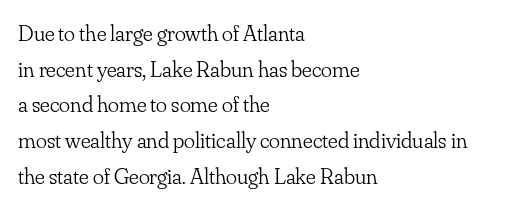
Baseline-to-baseline distance is the conventional proportion of letter height. The passage is arranged the way most books set body copy — flush left. The glyphs are unaccompanied by any horizontal stroke below them. The gaps between neighbouring characters are ordinary and unremarkable.
